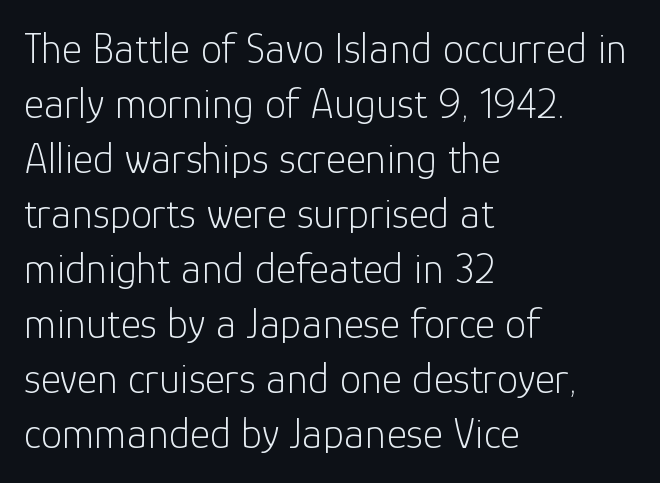
Q: Is the text bold? A: No.
Q: Is the text italic (slanted)? A: No, it is upright.
Q: Is the typeface a serif or a sans-serif typeface? A: Sans-serif.
Q: Is the text underlined? A: No.
Q: How is the paragraph aligned? A: Left-aligned.
Q: Is the spacing between letters normal or unusually wide? A: Normal.
Q: Is the spacing between lines tight, normal or loose? A: Normal.
Q: Width (condensed, normal, or wide)? A: Normal.
Q: Stroke contrast? A: Low.
Q: x-height? A: Medium.
Q: Monospaced? A: No.
